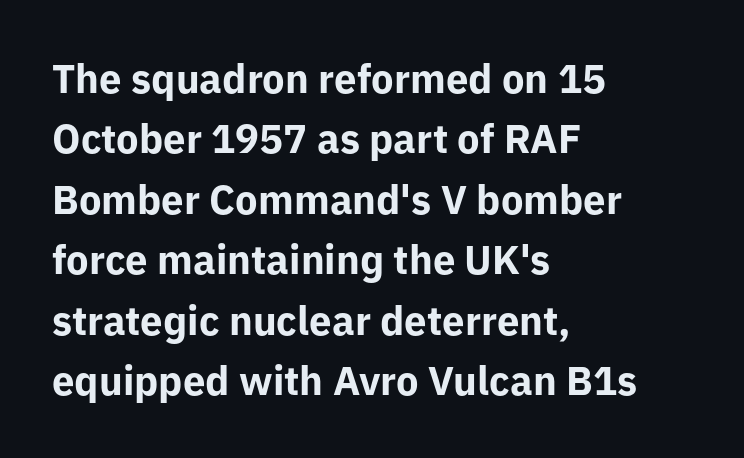
{"serif": "no", "italic": "no", "bold": "yes", "weight": "bold", "width": "normal", "stroke_contrast": "low", "x_height": "medium", "monospaced": "no", "underline": "no", "align": "left", "line_spacing": "normal", "line_spacing_ratio": 1.51, "letter_spacing": "normal", "letter_spacing_em": 0.0, "glyph_px": 40}
